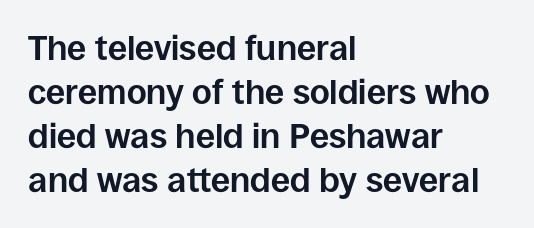
{"serif": "no", "italic": "no", "bold": "yes", "weight": "bold", "width": "normal", "stroke_contrast": "low", "x_height": "large", "monospaced": "no", "underline": "no", "align": "left", "line_spacing": "normal", "line_spacing_ratio": 1.29, "letter_spacing": "normal", "letter_spacing_em": 0.0, "glyph_px": 34}
